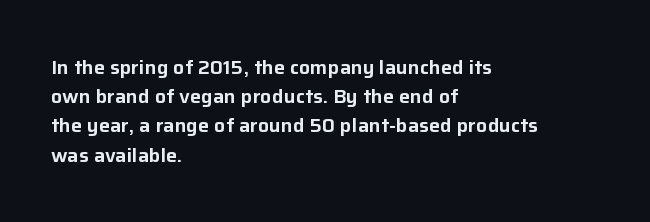
{"italic": "no", "underline": "no", "align": "left", "line_spacing": "normal", "line_spacing_ratio": 1.46, "letter_spacing": "normal", "letter_spacing_em": 0.0, "glyph_px": 20}
